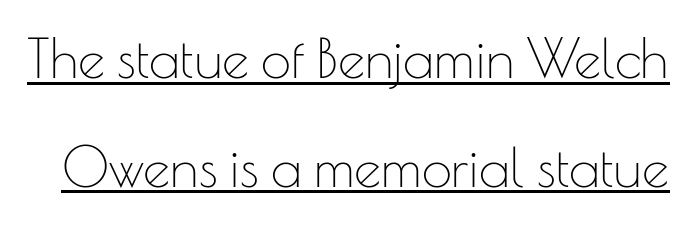
Q: Is the text bold? A: No.
Q: Is the text italic (slanted)? A: No, it is upright.
Q: Is the typeface a serif or a sans-serif typeface? A: Sans-serif.
Q: Is the text underlined? A: Yes.
Q: Is the spacing between letters normal or unusually wide? A: Normal.
Q: Is the spacing between lines tight, normal or loose? A: Loose.
Q: Width (condensed, normal, or wide)? A: Normal.
Q: Stroke contrast? A: Low.
Q: x-height? A: Small.
Q: Monospaced? A: No.
